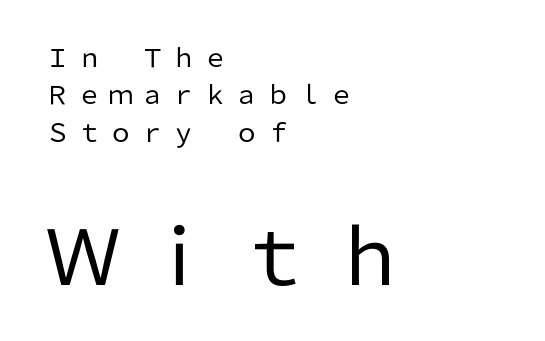
{"serif": "no", "italic": "no", "bold": "no", "weight": "regular", "width": "normal", "stroke_contrast": "low", "x_height": "medium", "monospaced": "no", "underline": "no", "align": "left", "line_spacing": "normal", "line_spacing_ratio": 1.5, "letter_spacing": "wide", "letter_spacing_em": 0.26, "larger_block": "second", "size_ratio": 3.04, "glyph_px": 76}
